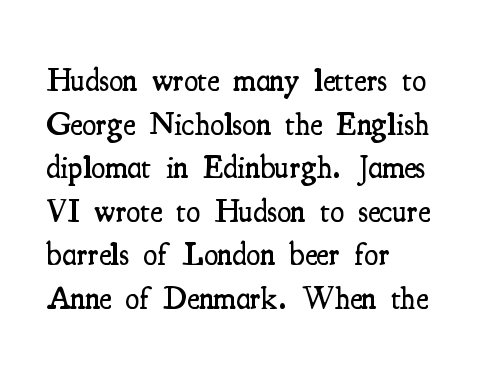
The image shows 32 px semibold, condensed serif type, upright; set left-aligned, normal line spacing (1.36x), normal letter spacing, not underlined; medium stroke contrast and a small x-height.
